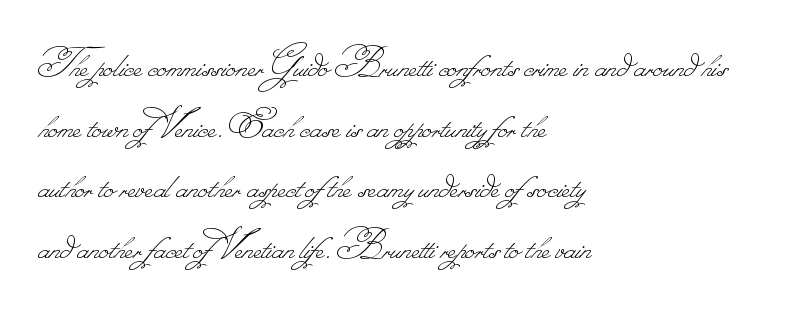
The block of text has a typical density, with ordinary space between rows. Standard letterfit; no display-style spreading of the glyphs. A clean baseline with only descenders dipping below it. Vertical stems look standard width or narrower in stroke. In CSS terms this would be text-align: left.
